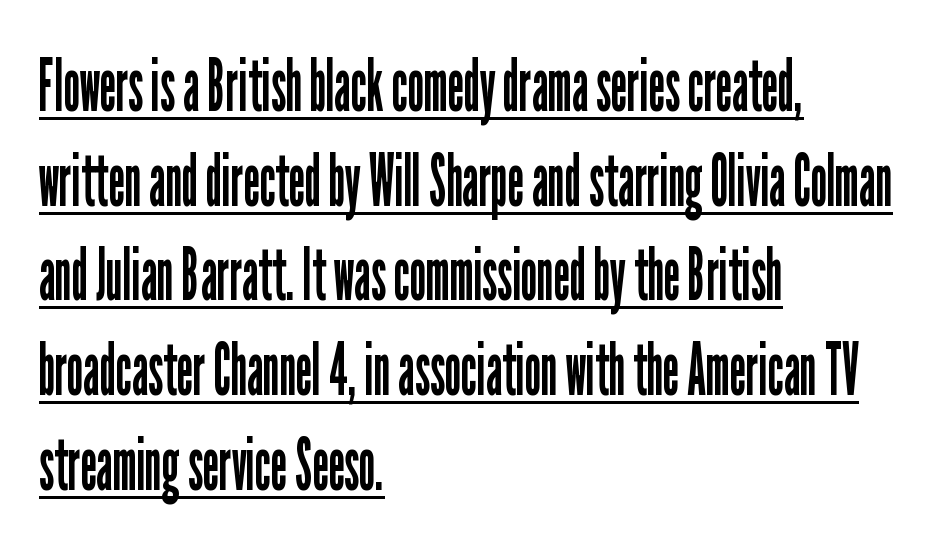
Q: Is the text bold? A: No.
Q: Is the text italic (slanted)? A: No, it is upright.
Q: Is the typeface a serif or a sans-serif typeface? A: Sans-serif.
Q: Is the text underlined? A: Yes.
Q: How is the paragraph aligned? A: Left-aligned.
Q: Is the spacing between letters normal or unusually wide? A: Normal.
Q: Is the spacing between lines tight, normal or loose? A: Normal.
Q: Width (condensed, normal, or wide)? A: Condensed.
Q: Stroke contrast? A: Low.
Q: x-height? A: Medium.
Q: Monospaced? A: No.
